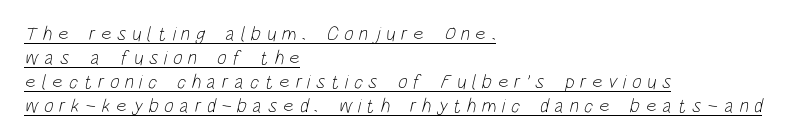
The image shows 20 px text type; set left-aligned, line spacing 1.2x, unusually wide letter spacing (+0.28 em), underlined.
